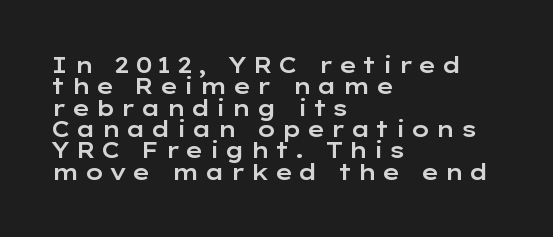
{"italic": "no", "underline": "no", "align": "left", "line_spacing": "tight", "line_spacing_ratio": 0.97, "letter_spacing": "wide", "letter_spacing_em": 0.23, "glyph_px": 22}
